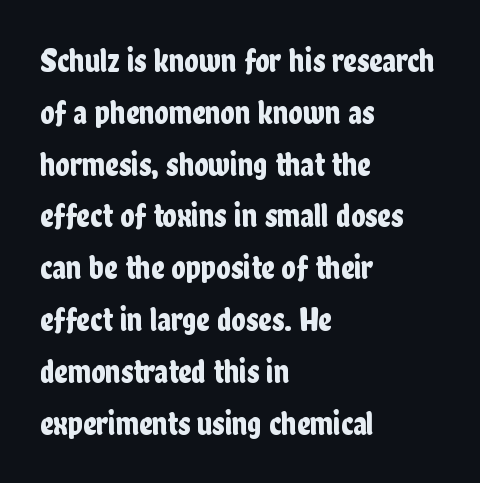
The specimen omits any rule beneath the text block's lines. A typesetter would label this face a sans. The passage shown is typed in a proportional face where columns would drift. Spacing between characters is what you'd get straight out of the box. The ragged edge is on the right, which tells us the setting is flush left.
